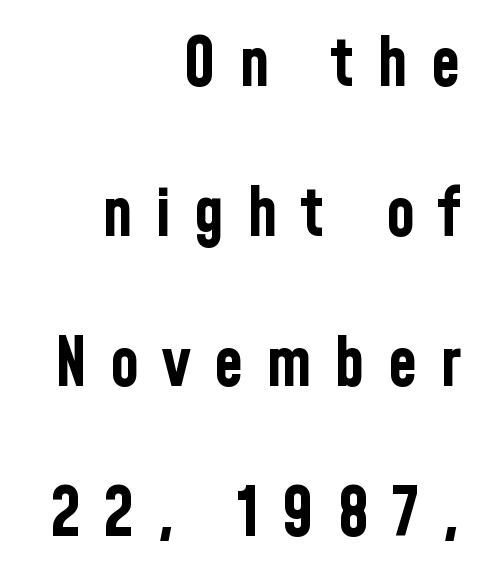
The image shows 67 px bold, condensed sans-serif type, upright; set right-aligned, loose line spacing (2.24x), unusually wide letter spacing (+0.34 em), not underlined; low stroke contrast and a medium x-height.
